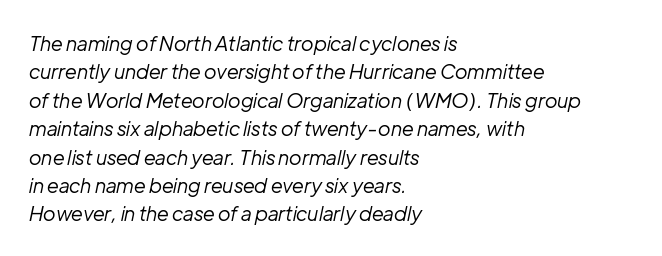
The image shows 20 px text type, italic (leaning right); set left-aligned, normal line spacing (1.42x), normal letter spacing, not underlined.
